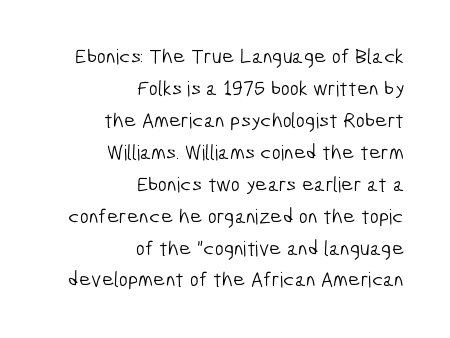
Counters stay open thanks to moderate or lighter strokes. The rendering anchors every line to the right-hand side. The foot of each line stays bare and open. Short note: letters normally spaced. Vertical spacing — default.
